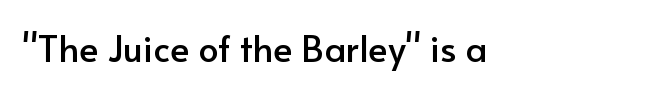
Q: Is the text italic (slanted)? A: No, it is upright.
Q: Is the typeface a serif or a sans-serif typeface? A: Sans-serif.
Q: Is the text underlined? A: No.
Q: How is the paragraph aligned? A: Left-aligned.
Q: Is the spacing between letters normal or unusually wide? A: Normal.
Q: Width (condensed, normal, or wide)? A: Normal.
Q: Stroke contrast? A: Low.
Q: x-height? A: Small.
Q: Monospaced? A: No.
